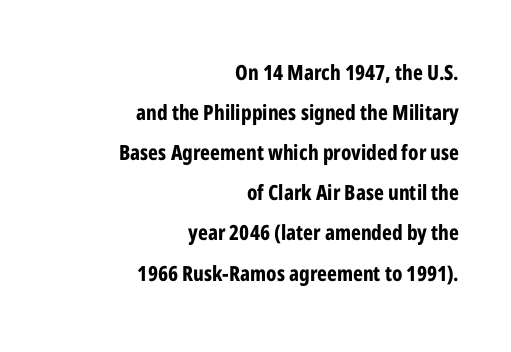
{"italic": "no", "bold": "yes", "underline": "no", "align": "right", "line_spacing": "loose", "line_spacing_ratio": 1.91, "letter_spacing": "normal", "letter_spacing_em": 0.0, "glyph_px": 21}
